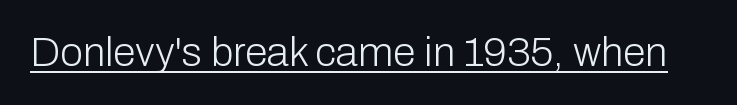
The image shows 41 px light sans-serif type, upright; set normal letter spacing, underlined; low stroke contrast and a medium x-height.
